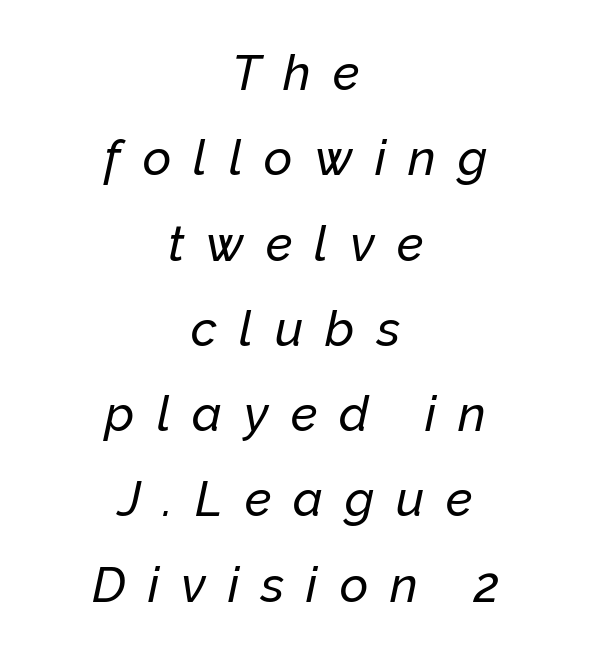
The image shows 49 px text type, italic (leaning right); set centered, line spacing 1.74x, unusually wide letter spacing (+0.45 em), not underlined; low stroke contrast and a medium x-height.
